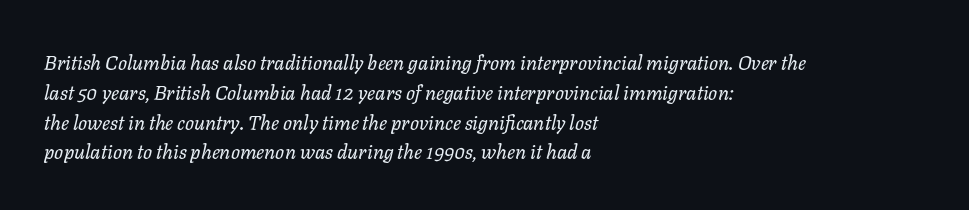
Q: Is the text bold? A: No.
Q: Is the text italic (slanted)? A: Yes, it leans right by about 11 degrees.
Q: Is the text underlined? A: No.
Q: How is the paragraph aligned? A: Left-aligned.
Q: Is the spacing between letters normal or unusually wide? A: Normal.
Q: Is the spacing between lines tight, normal or loose? A: Normal.
